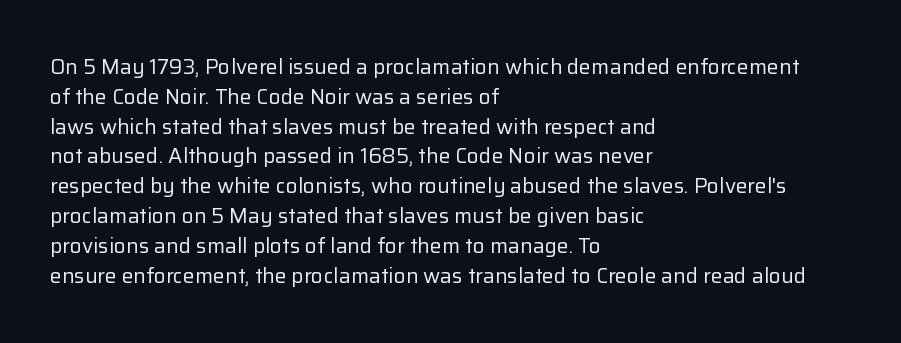
Quick note: interline space is typical. Nothing unusual about the tracking: characters are spaced as the font intends. Unmarked baselines from the first word to the last. No italicization has been applied; the sample stays upright.
